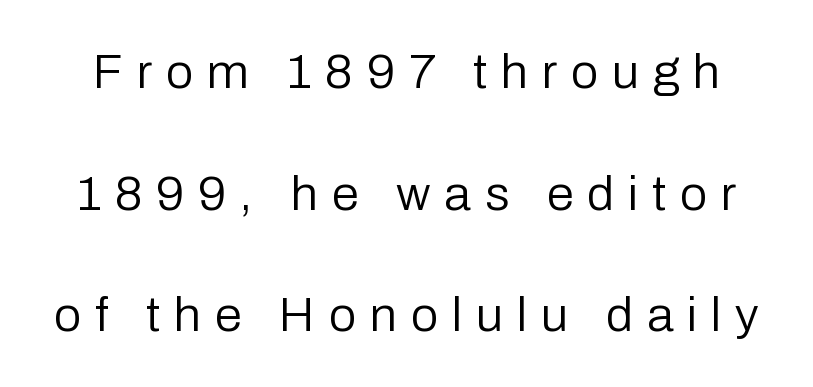
The image shows 49 px regular-weight sans-serif type, upright; set loose line spacing (2.48x), unusually wide letter spacing (+0.28 em), not underlined; low stroke contrast and a medium x-height.
